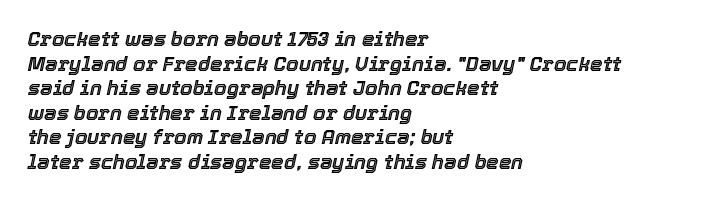
Q: Is the text italic (slanted)? A: Yes, it leans right by about 12 degrees.
Q: Is the text underlined? A: No.
Q: How is the paragraph aligned? A: Left-aligned.
Q: Is the spacing between letters normal or unusually wide? A: Normal.
